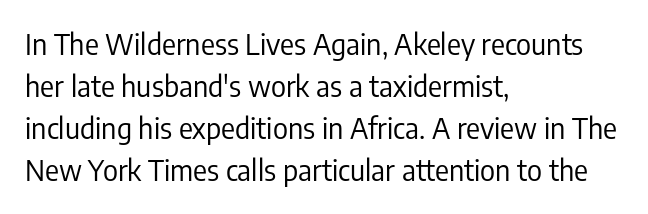
The type is set solid horizontally, with unmodified tracking. Look at the bottom of the vertical strokes: they stop flat, with no serifs. Regular leading. The face used here is proportionally spaced, like ordinary book or web type. Weight class: somewhere from thin through regular. In CSS terms this would be text-align: left.
